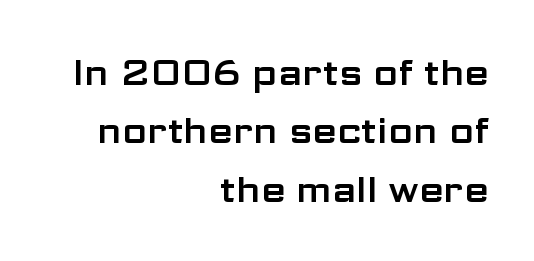
Words appear dense and cohesive because spacing is normal. If you drew a ruler down the right edge, every line would touch it. No italicization has been applied; the sample stays upright. The text was rendered using a sans face with plain stroke endings.
